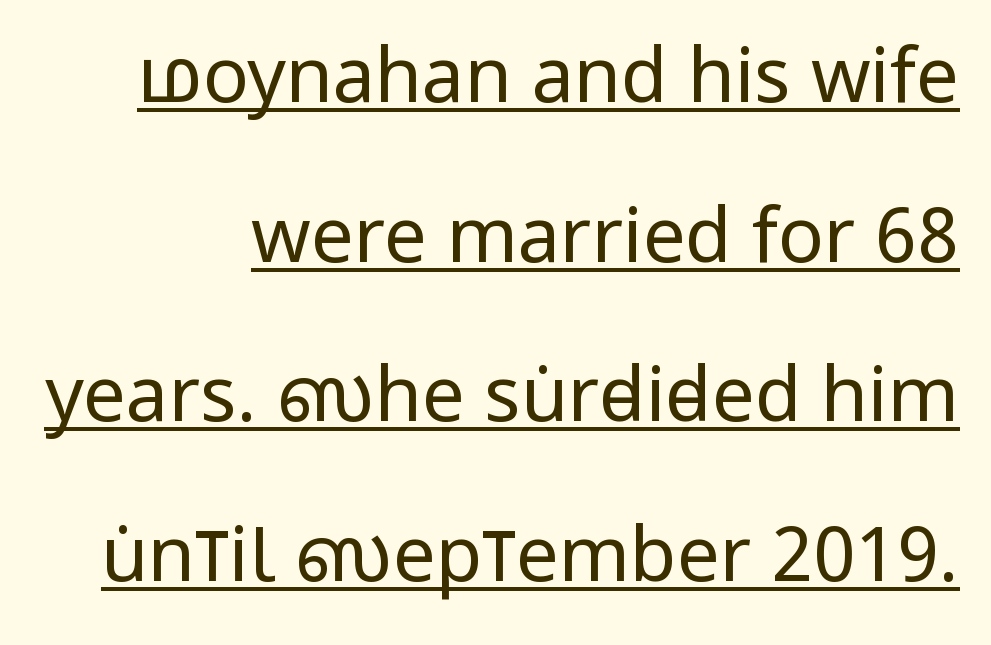
Q: Is the text bold? A: No.
Q: Is the text italic (slanted)? A: No, it is upright.
Q: Is the typeface a serif or a sans-serif typeface? A: Sans-serif.
Q: Is the text underlined? A: Yes.
Q: How is the paragraph aligned? A: Right-aligned.
Q: Is the spacing between letters normal or unusually wide? A: Normal.
Q: Is the spacing between lines tight, normal or loose? A: Loose.
Q: Width (condensed, normal, or wide)? A: Condensed.
Q: Stroke contrast? A: Low.
Q: x-height? A: Large.
Q: Monospaced? A: No.
